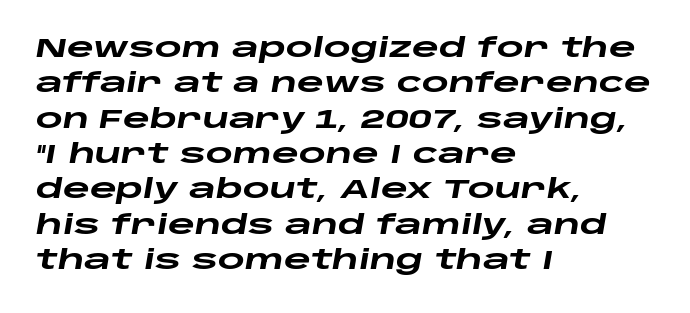
The image shows 26 px bold type, italic (leaning right); set left-aligned, normal line spacing (1.36x), normal letter spacing, not underlined.
